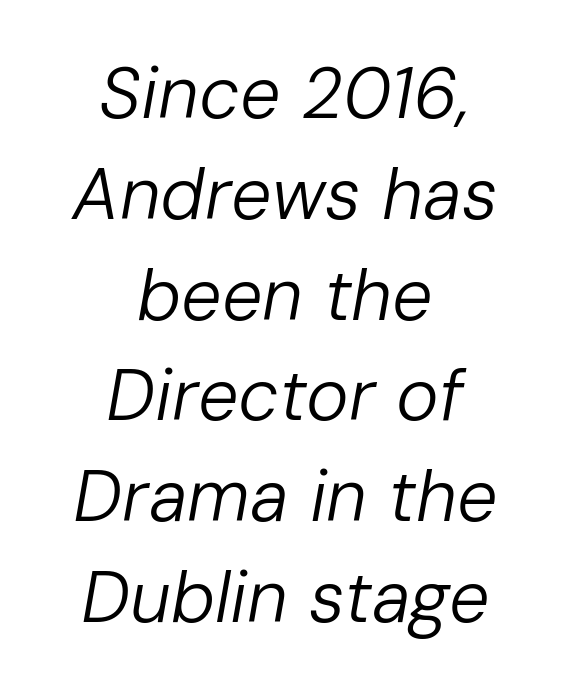
If you drew a line through each stem, it would be angled. Alignment: centered. Is this a fixed-width face? No — the glyphs have proportional, varying widths. Think standard paragraph weight, or any step lighter than that. A typesetter would call this leading conventional body-copy spacing.
